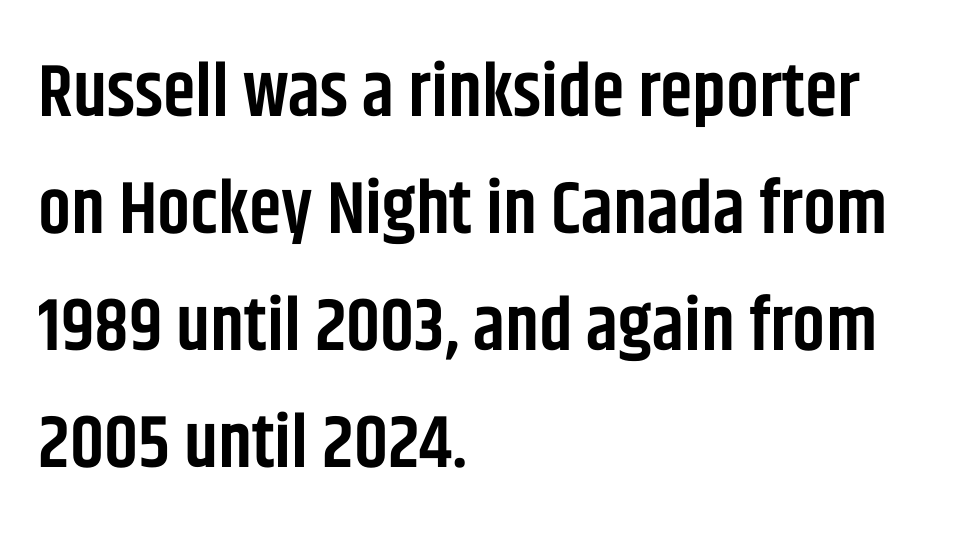
Q: Is the text bold? A: Semi-bold.
Q: Is the text italic (slanted)? A: No, it is upright.
Q: Is the typeface a serif or a sans-serif typeface? A: Sans-serif.
Q: Is the text underlined? A: No.
Q: How is the paragraph aligned? A: Left-aligned.
Q: Is the spacing between letters normal or unusually wide? A: Normal.
Q: Is the spacing between lines tight, normal or loose? A: Normal.
Q: Width (condensed, normal, or wide)? A: Condensed.
Q: Stroke contrast? A: Low.
Q: x-height? A: Large.
Q: Monospaced? A: No.
